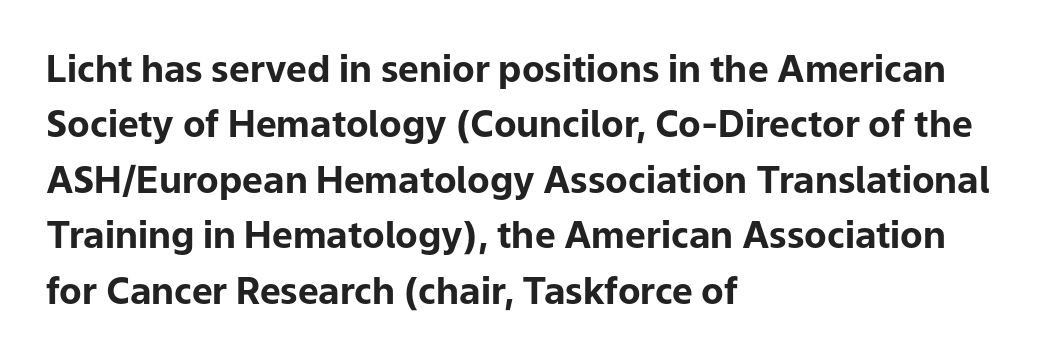
The image shows 37 px bold sans-serif type, upright; set left-aligned, normal line spacing (1.5x), normal letter spacing, not underlined; low stroke contrast and a medium x-height.
